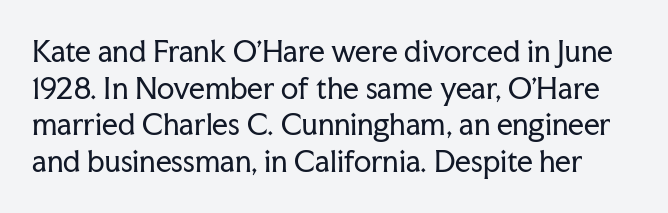
These lines were composed using upright roman letters. The typeface has the unassuming heft of standard copy or less. Serifs: yes, visible at the terminals of the letterforms. The block of text has a typical density, with ordinary space between rows.
